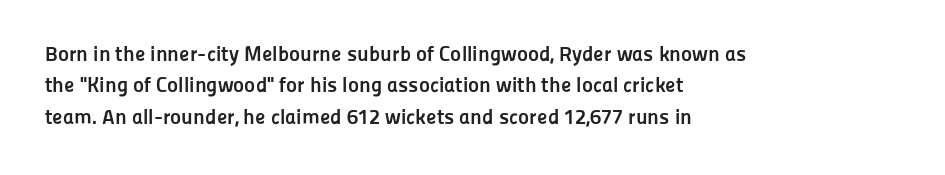
The passage shown is emphatically bold. The specimen reads as upright at a glance. Alignment: flush left. What stands out about the letter spacing? Nothing — it is the standard amount. The block of text has a typical density, with ordinary space between rows. The words here are not underlined.
